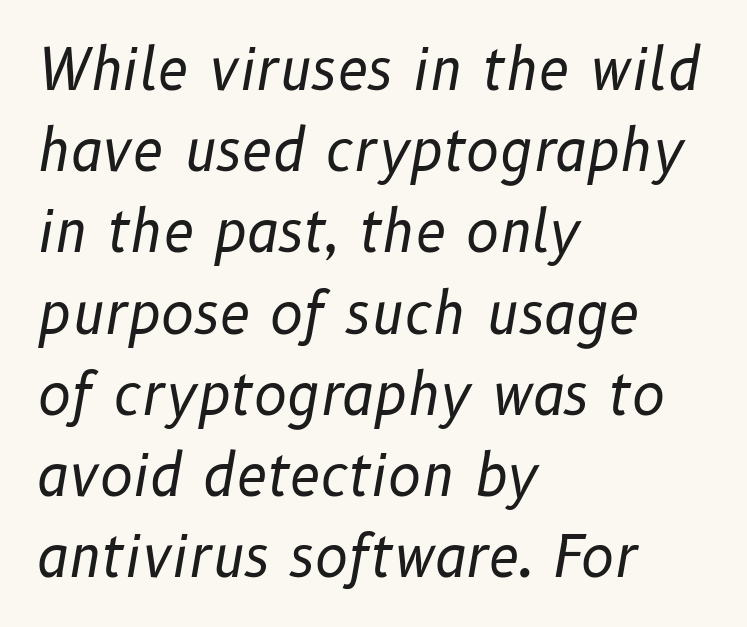
{"italic": "yes", "lean": "right", "slant_degrees": 10, "bold": "no", "weight": "regular", "width": "normal", "stroke_contrast": "low", "x_height": "medium", "monospaced": "no", "underline": "no", "align": "left", "line_spacing": "normal", "line_spacing_ratio": 1.45, "letter_spacing": "normal", "letter_spacing_em": 0.0, "glyph_px": 56}
